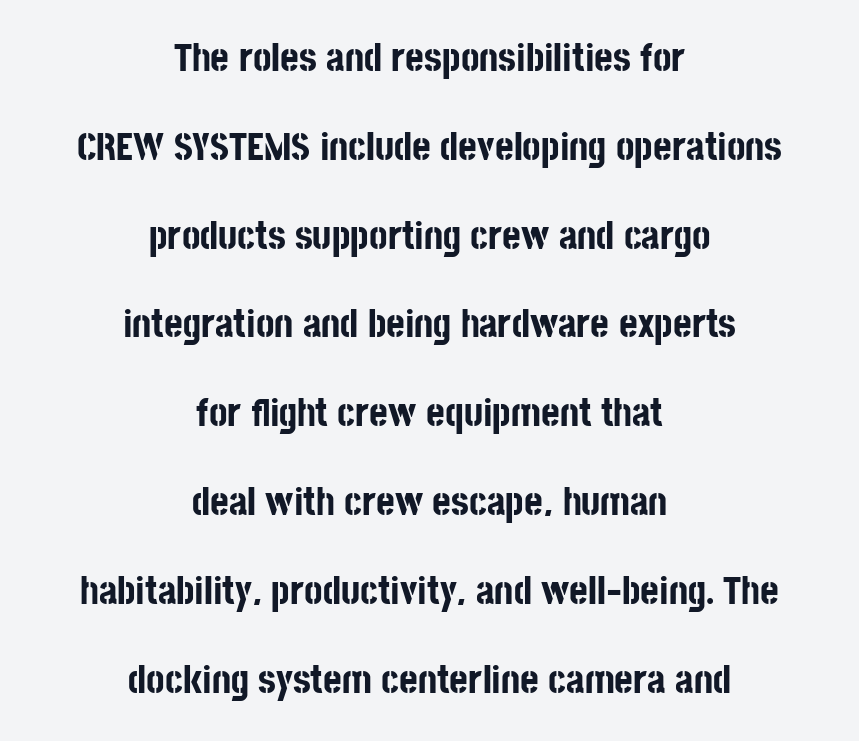
The image shows 40 px bold, condensed sans-serif type, upright; set centered, loose line spacing (2.22x), normal letter spacing, not underlined; low stroke contrast and a large x-height.
